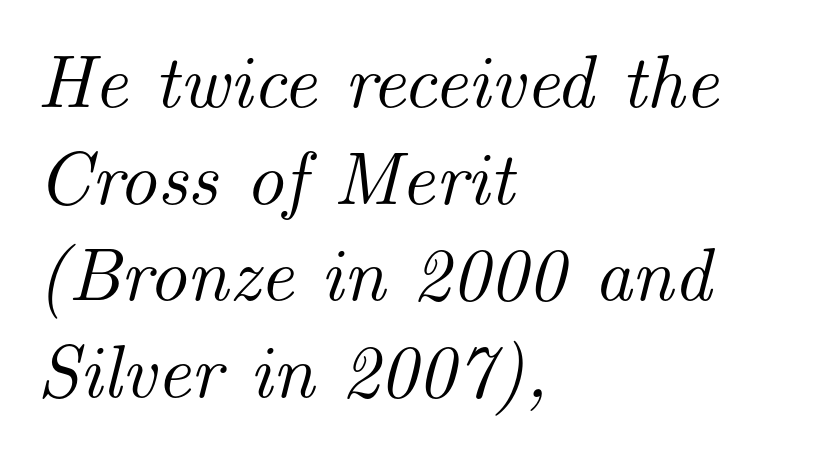
This sample uses a serif face. The text carries the slant typical of an italic or oblique font. The rows are spaced the way most documents space them. Typeset ragged right — the left edge is the straight one. The gaps between neighbouring characters are ordinary and unremarkable. Letters rest on an invisible, unmarked baseline.
